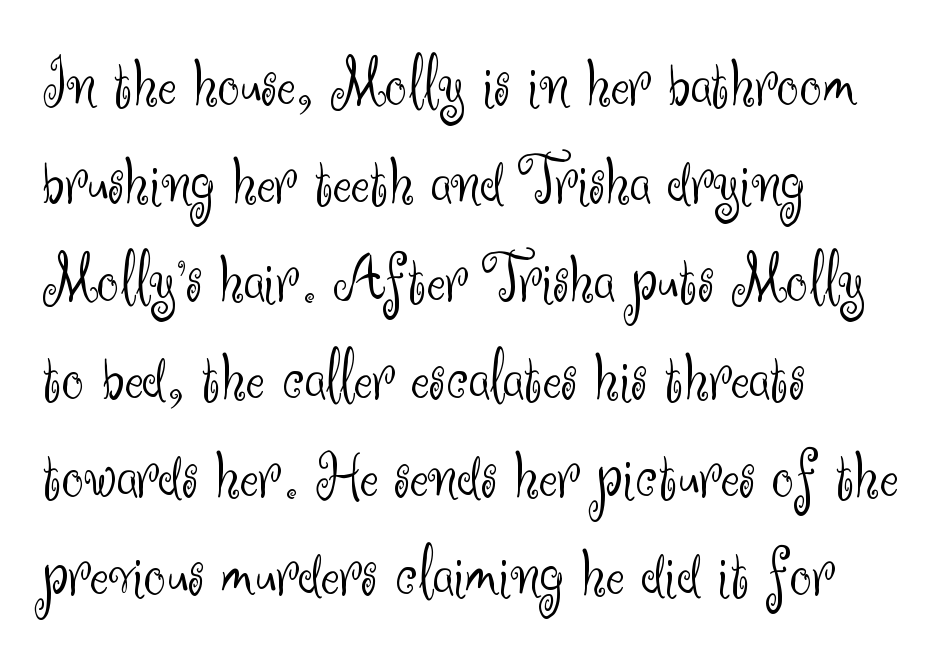
A typesetter would call this proportional, since set widths differ per character. Nothing unusual about the tracking: characters are spaced as the font intends. The font family rendered here belongs to the sans-serif group. Is the block centered? No — it sits flush against the left margin. Counters stay open thanks to moderate or lighter strokes.
